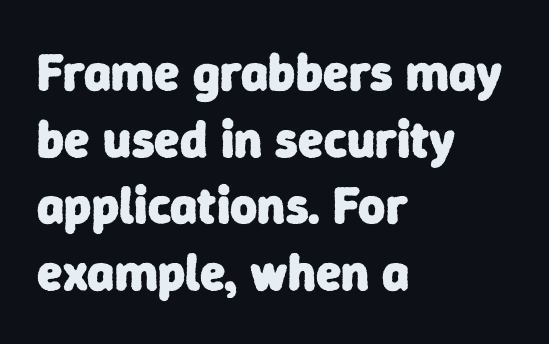
The image shows 52 px heavy sans-serif type; set left-aligned, normal line spacing (1.28x), normal letter spacing, not underlined; low stroke contrast and a medium x-height.
